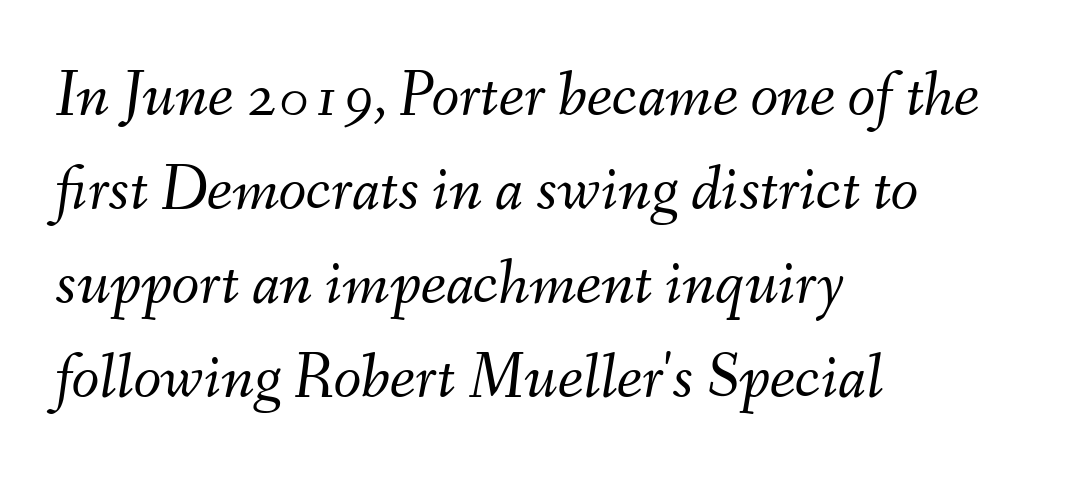
Q: Is the text bold? A: No.
Q: Is the text italic (slanted)? A: Yes, it leans right by about 9 degrees.
Q: Is the text underlined? A: No.
Q: How is the paragraph aligned? A: Left-aligned.
Q: Is the spacing between letters normal or unusually wide? A: Normal.
Q: Is the spacing between lines tight, normal or loose? A: Normal.
Q: Width (condensed, normal, or wide)? A: Normal.
Q: Stroke contrast? A: Medium.
Q: x-height? A: Small.
Q: Monospaced? A: No.
